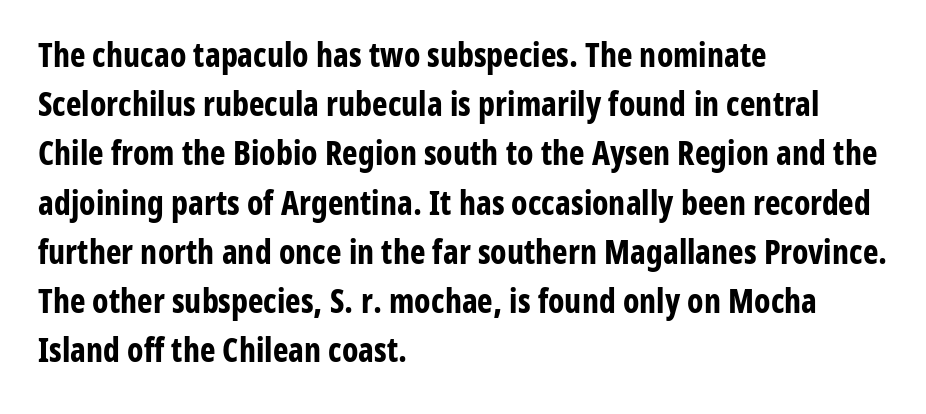
The image shows 33 px bold, condensed sans-serif type, upright; set left-aligned, normal line spacing (1.49x), normal letter spacing, not underlined; low stroke contrast and a medium x-height.
